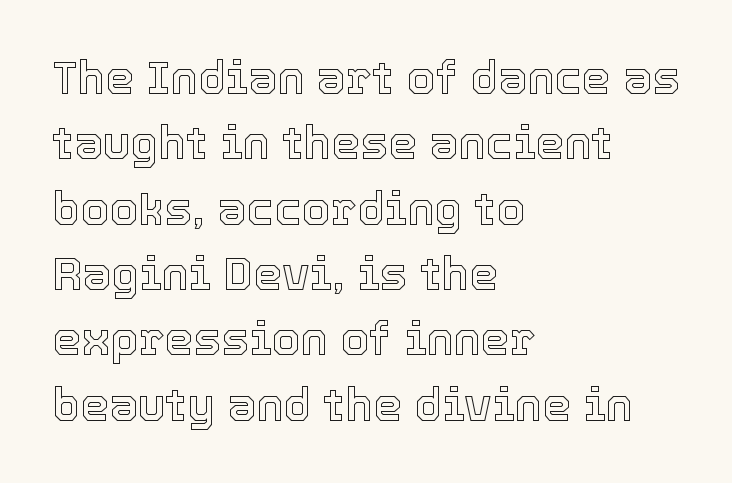
How would I describe the line gaps? Plain and ordinary. In terms of posture, this sample is upright. The typesetter chose a ragged-right arrangement here. Looks like regular typesetting: each glyph gets only the width it needs. Does extra space separate the letters? No, they use regular spacing. The strip under each line holds only bare page.
